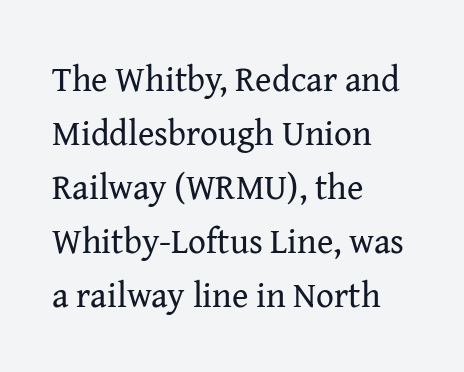
{"serif": "yes", "italic": "no", "bold": "no", "weight": "regular", "width": "normal", "stroke_contrast": "medium", "x_height": "medium", "monospaced": "no", "underline": "no", "align": "left", "line_spacing": "normal", "line_spacing_ratio": 1.54, "letter_spacing": "normal", "letter_spacing_em": 0.0, "glyph_px": 35}
